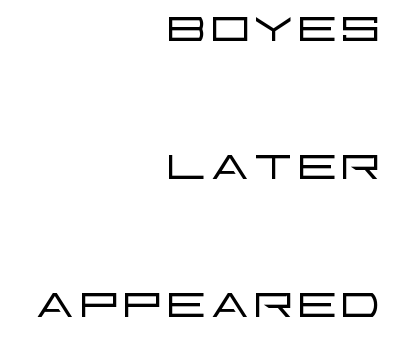
Q: Is the text bold? A: No.
Q: Is the text italic (slanted)? A: No, it is upright.
Q: Is the typeface a serif or a sans-serif typeface? A: Sans-serif.
Q: Is the text underlined? A: No.
Q: How is the paragraph aligned? A: Right-aligned.
Q: Is the spacing between letters normal or unusually wide? A: Normal.
Q: Is the spacing between lines tight, normal or loose? A: Loose.
Q: Width (condensed, normal, or wide)? A: Wide.
Q: Stroke contrast? A: Low.
Q: x-height? A: Large.
Q: Monospaced? A: No.
